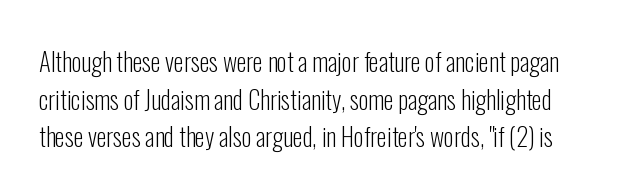
Q: Is the text bold? A: No.
Q: Is the text italic (slanted)? A: No, it is upright.
Q: Is the text underlined? A: No.
Q: Is the spacing between letters normal or unusually wide? A: Normal.
Q: Is the spacing between lines tight, normal or loose? A: Normal.
